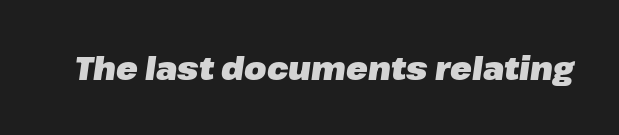
Q: Is the text bold? A: Yes.
Q: Is the text italic (slanted)? A: Yes, it leans right by about 8 degrees.
Q: Is the text underlined? A: No.
Q: Is the spacing between letters normal or unusually wide? A: Normal.
Q: Width (condensed, normal, or wide)? A: Normal.
Q: Stroke contrast? A: Low.
Q: x-height? A: Medium.
Q: Monospaced? A: No.
